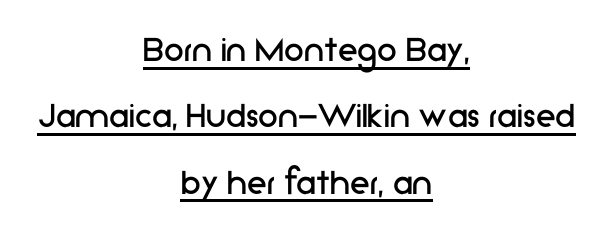
Q: Is the text bold? A: No.
Q: Is the text italic (slanted)? A: No, it is upright.
Q: Is the typeface a serif or a sans-serif typeface? A: Sans-serif.
Q: Is the text underlined? A: Yes.
Q: How is the paragraph aligned? A: Centered.
Q: Is the spacing between letters normal or unusually wide? A: Normal.
Q: Is the spacing between lines tight, normal or loose? A: Normal.
Q: Width (condensed, normal, or wide)? A: Normal.
Q: Stroke contrast? A: Low.
Q: x-height? A: Medium.
Q: Monospaced? A: No.
